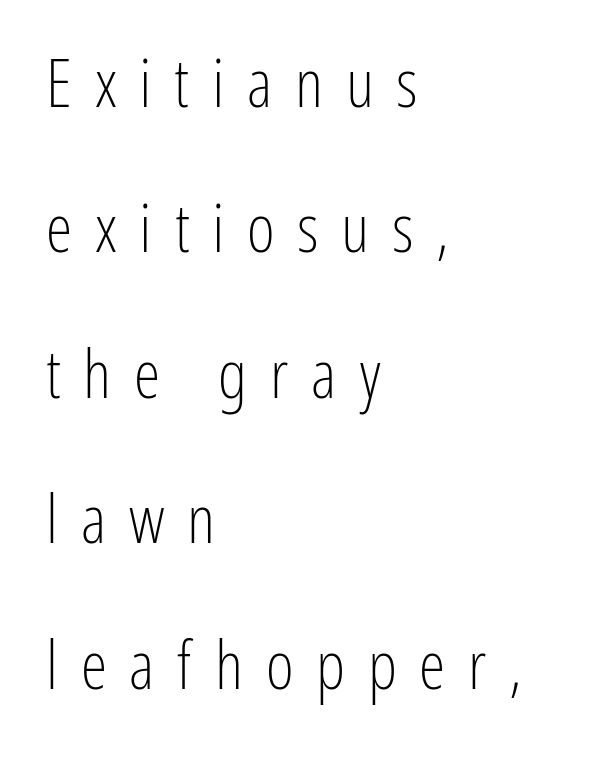
Q: Is the text bold? A: No.
Q: Is the text italic (slanted)? A: No, it is upright.
Q: Is the typeface a serif or a sans-serif typeface? A: Sans-serif.
Q: Is the text underlined? A: No.
Q: How is the paragraph aligned? A: Left-aligned.
Q: Is the spacing between letters normal or unusually wide? A: Unusually wide.
Q: Is the spacing between lines tight, normal or loose? A: Loose.
Q: Width (condensed, normal, or wide)? A: Condensed.
Q: Stroke contrast? A: Low.
Q: x-height? A: Medium.
Q: Monospaced? A: No.
